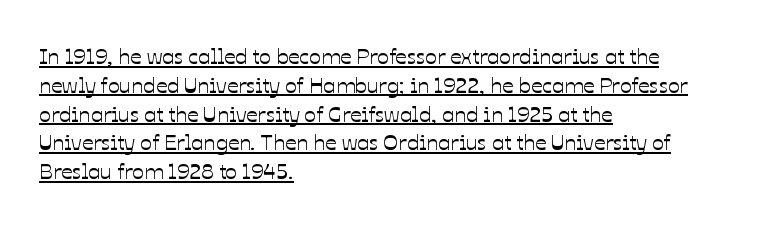
Q: Is the text italic (slanted)? A: No, it is upright.
Q: Is the text underlined? A: Yes.
Q: How is the paragraph aligned? A: Left-aligned.
Q: Is the spacing between letters normal or unusually wide? A: Normal.
Q: Is the spacing between lines tight, normal or loose? A: Normal.
